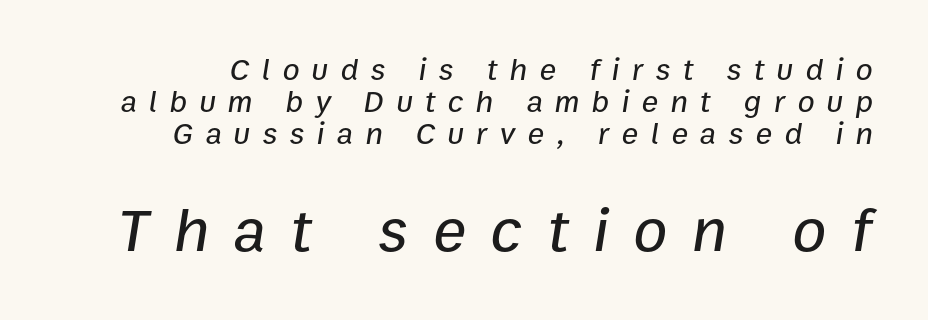
The image shows 62 px text type, italic (leaning right); set tight line spacing (1.04x), unusually wide letter spacing (+0.4 em), not underlined; the second (bottom) block is 2.0x larger; low stroke contrast and a medium x-height.
